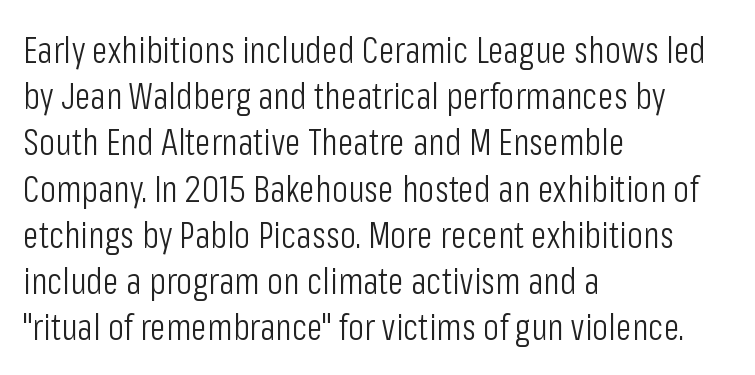
This rendering leaves character spacing at its baseline value. Is there any slant? The stems are plumb. Are there feet on the stems? There aren't — it's a sans. Compared with a typical body face, this is equally light or lighter still.
